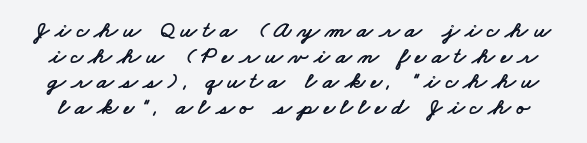
Students, observe: this is what under-led, compact text looks like. Honestly, there is no underline to notice here at all. Loose tracking; the words dissolve into strings of separated letters.
